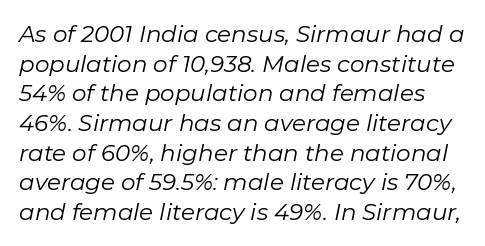
Beneath every word, the page is bare. Tracking here is standard; glyphs follow each other at the usual distance. The strokes carry an ordinary text weight at most. Slanted lettering throughout. Leading: standard.
